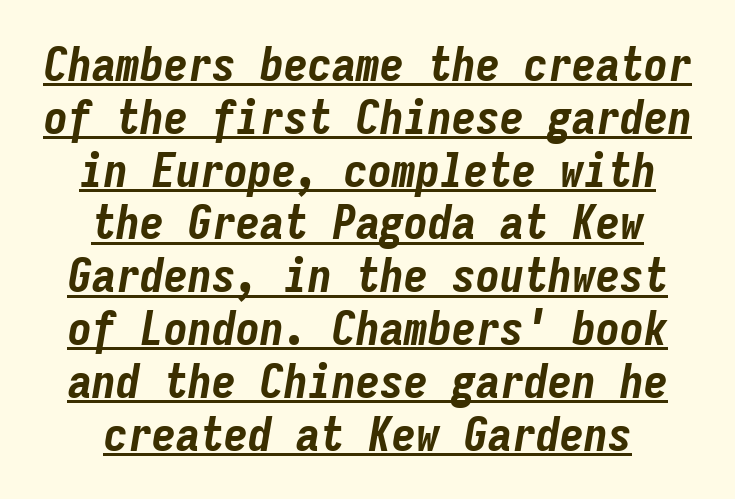
Q: Is the text bold? A: Yes.
Q: Is the text italic (slanted)? A: Yes, it leans right by about 9 degrees.
Q: Is the text underlined? A: Yes.
Q: How is the paragraph aligned? A: Centered.
Q: Is the spacing between letters normal or unusually wide? A: Normal.
Q: Is the spacing between lines tight, normal or loose? A: Tight.
Q: Width (condensed, normal, or wide)? A: Condensed.
Q: Stroke contrast? A: Low.
Q: x-height? A: Medium.
Q: Monospaced? A: Yes.
